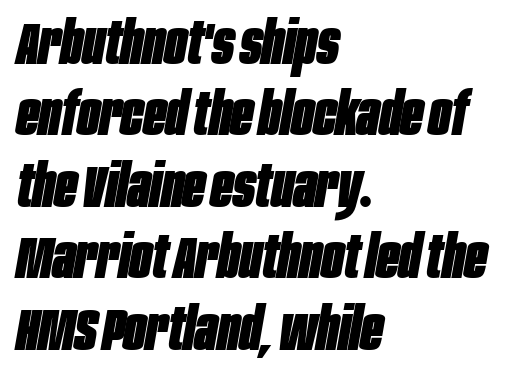
The image shows 59 px heavy, condensed type, italic (leaning right); set left-aligned, line spacing 1.21x, normal letter spacing, not underlined; low stroke contrast and a large x-height.
